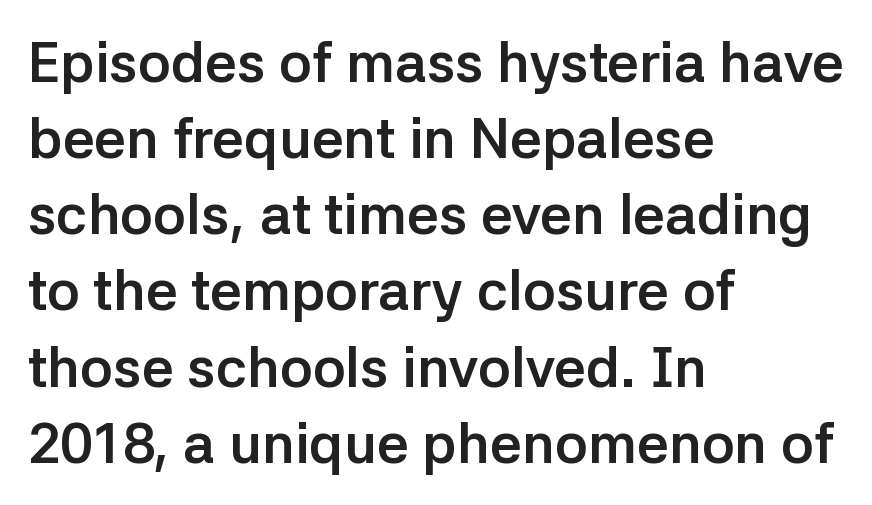
Grotesque or geometric, the face here clearly has no serifs. Heavy, bold letterforms. Between one letter and the next there's only the usual sliver of space. What's the leading like? Ordinary, nothing unusual. Do the letters lean? They stand straight.
